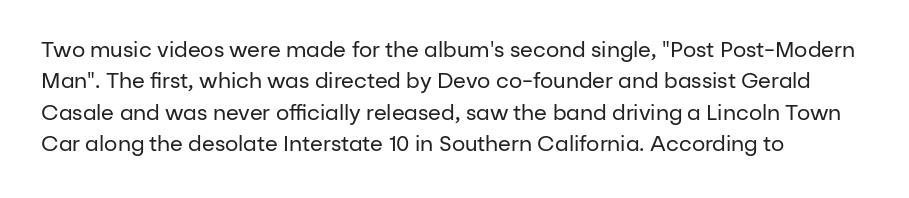
Ordinary non-slanted type is in use. Honestly, the row spacing looks completely unremarkable. These lines keep a tight, regular rhythm from letter to letter. These lines stack with their left ends in a neat column.
